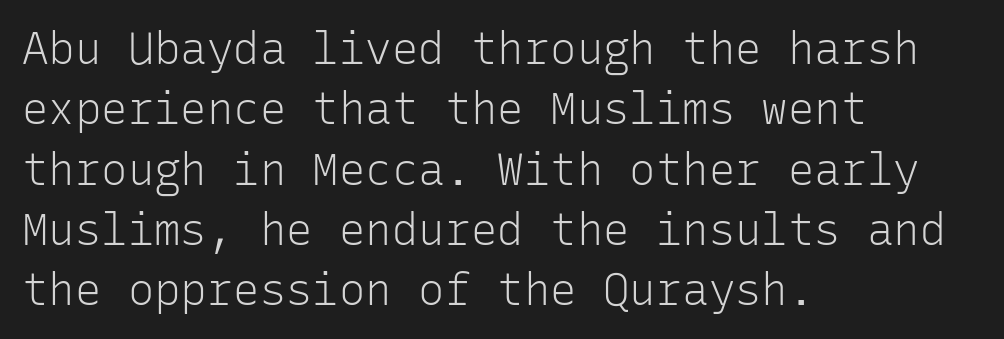
Posture: vertical. The face used here is monospaced, like something from a code editor. Tracking here is standard; glyphs follow each other at the usual distance. Caption: face not bold, strokes unweighted. This sample uses a sans-serif face. The area under the type is left untouched.
